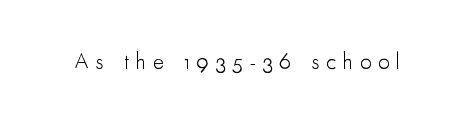
Lines of text with bare space underneath. The weight would be labelled regular, book, light, or lighter still. Do the letters lean? They stand straight. Observe the wide spacing: letters keep a clear distance from each other.
